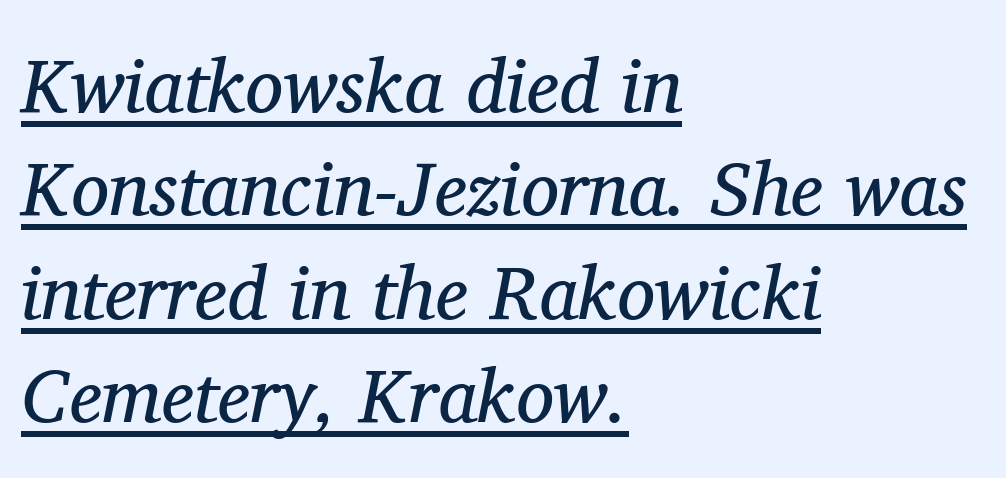
{"serif": "yes", "italic": "yes", "lean": "right", "slant_degrees": 11, "bold": "no", "weight": "regular", "width": "normal", "stroke_contrast": "medium", "x_height": "medium", "monospaced": "no", "underline": "yes", "align": "left", "line_spacing": "normal", "line_spacing_ratio": 1.36, "letter_spacing": "normal", "letter_spacing_em": 0.0, "glyph_px": 76}
